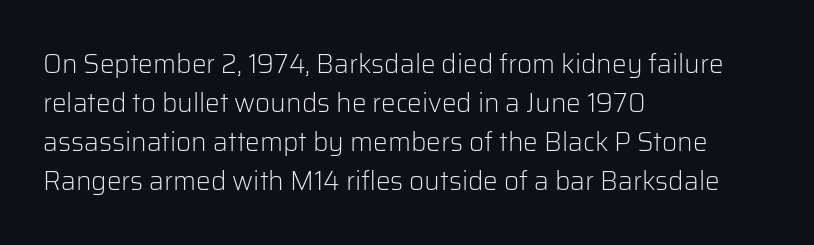
Each new line begins a customary step beneath the previous one. Students, note that the glyphs here touch the page at normal intervals. Letters rest on an invisible, unmarked baseline. Posture: upright roman.
